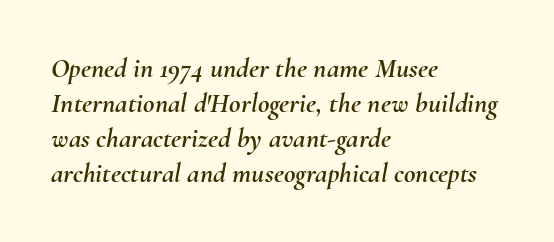
The foot of each line stays bare and open. Default kerning and tracking; the words read as compact shapes. Each line starts at the same left margin while the right side varies. The vertical gap from one line to the next is medium. The face used here is proportionally spaced, like ordinary book or web type.
